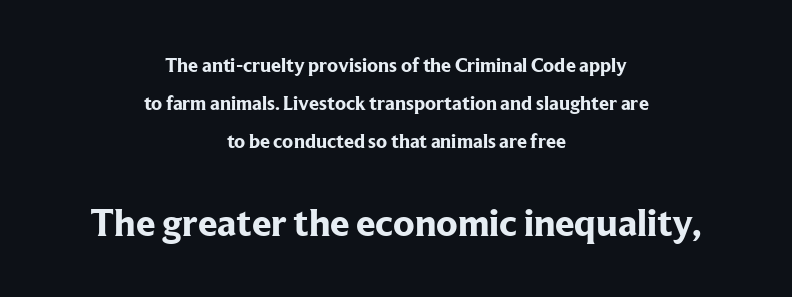
The image shows 39 px bold serif type, upright; set centered, loose line spacing (1.91x), normal letter spacing, not underlined; the second (bottom) block is 1.95x larger; low stroke contrast and a medium x-height.
